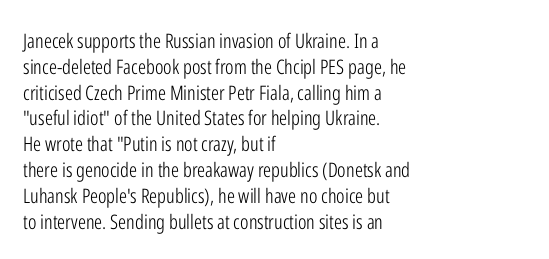
The image shows 20 px text type, upright; set left-aligned, normal line spacing (1.29x), normal letter spacing, not underlined.
